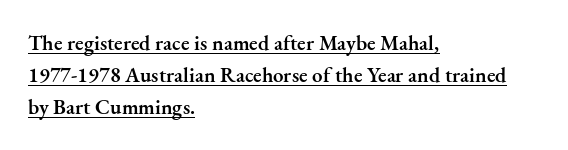
Q: Is the text bold? A: Semi-bold.
Q: Is the text italic (slanted)? A: No, it is upright.
Q: Is the text underlined? A: Yes.
Q: How is the paragraph aligned? A: Left-aligned.
Q: Is the spacing between letters normal or unusually wide? A: Normal.
Q: Is the spacing between lines tight, normal or loose? A: Normal.
